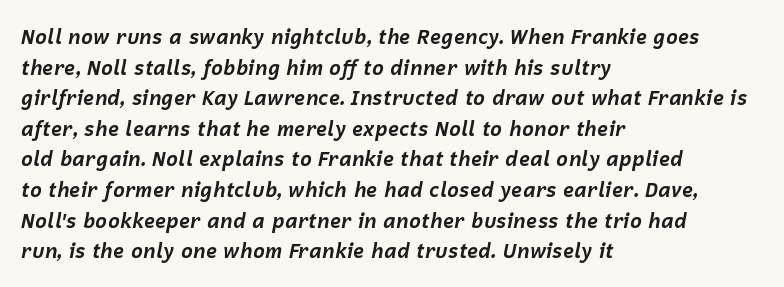
Q: Is the text bold? A: Yes.
Q: Is the text italic (slanted)? A: Yes, it leans right by about 12 degrees.
Q: Is the text underlined? A: No.
Q: How is the paragraph aligned? A: Left-aligned.
Q: Is the spacing between letters normal or unusually wide? A: Normal.
Q: Is the spacing between lines tight, normal or loose? A: Normal.
